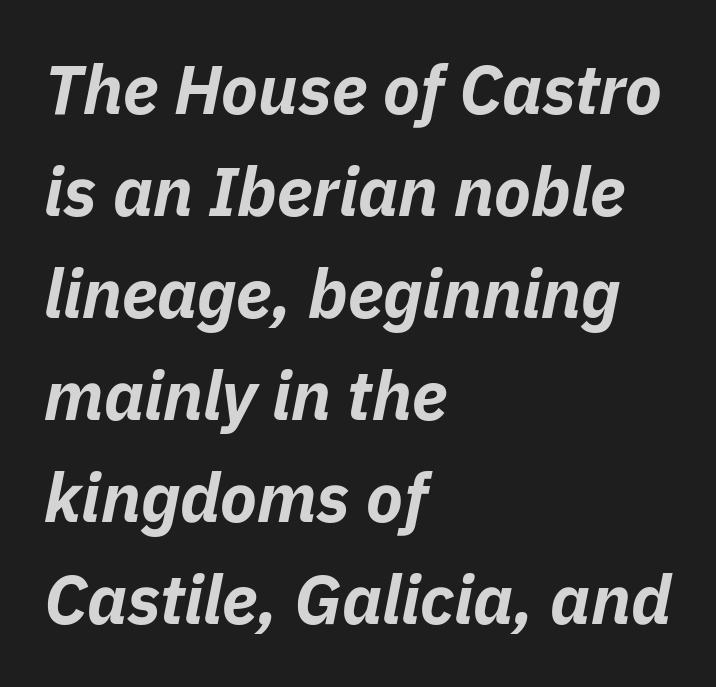
A bare baseline throughout the passage. The line texture is even and compact thanks to regular tracking. One glance says typical: line gaps are just what's usual. Character widths vary here, with narrow letters taking less room than wide ones.
